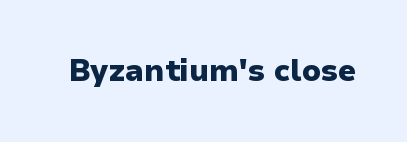
{"serif": "no", "italic": "no", "bold": "yes", "weight": "heavy", "width": "normal", "stroke_contrast": "low", "x_height": "medium", "monospaced": "no", "underline": "no", "letter_spacing": "normal", "letter_spacing_em": 0.0, "glyph_px": 30}
